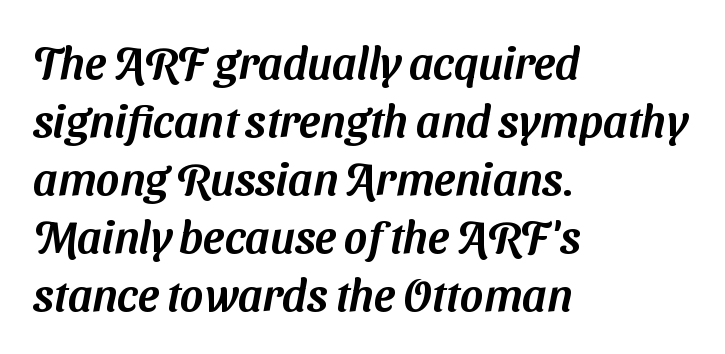
{"serif": "no", "width": "normal", "stroke_contrast": "medium", "x_height": "medium", "monospaced": "no", "underline": "no", "align": "left", "line_spacing": "normal", "line_spacing_ratio": 1.29, "letter_spacing": "normal", "letter_spacing_em": 0.0, "glyph_px": 45}
